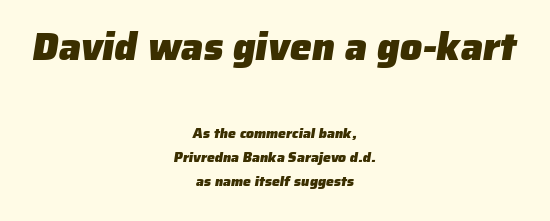
Q: Is the text bold? A: Yes.
Q: Is the typeface a serif or a sans-serif typeface? A: Sans-serif.
Q: Is the text underlined? A: No.
Q: How is the paragraph aligned? A: Centered.
Q: Is the spacing between letters normal or unusually wide? A: Normal.
Q: Is the spacing between lines tight, normal or loose? A: Normal.
Q: Which block of text is set in a larger size, the first (top) or the second (bottom)? A: The first (top) one.
Q: Width (condensed, normal, or wide)? A: Normal.
Q: Stroke contrast? A: Low.
Q: x-height? A: Medium.
Q: Monospaced? A: No.
